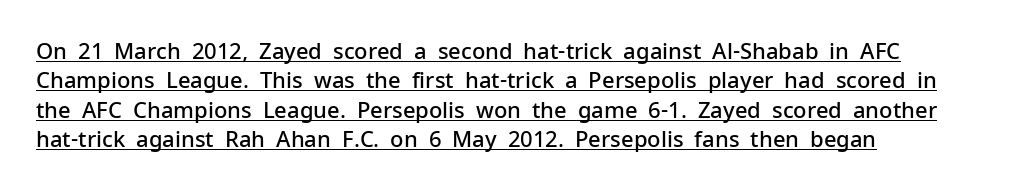
Q: Is the text bold? A: Semi-bold.
Q: Is the text italic (slanted)? A: No, it is upright.
Q: Is the text underlined? A: Yes.
Q: How is the paragraph aligned? A: Left-aligned.
Q: Is the spacing between letters normal or unusually wide? A: Normal.
Q: Is the spacing between lines tight, normal or loose? A: Normal.
